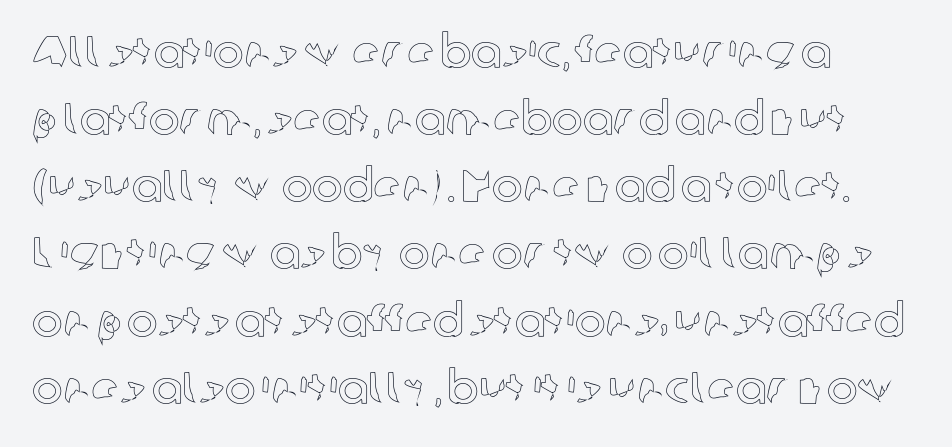
{"italic": "no", "width": "normal", "x_height": "medium", "monospaced": "no", "underline": "no", "line_spacing": "normal", "line_spacing_ratio": 1.46, "letter_spacing": "normal", "letter_spacing_em": 0.0, "glyph_px": 46}
